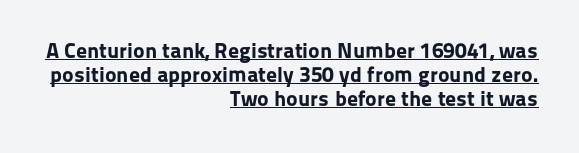
The image shows 22 px bold type, upright; set right-aligned, tight line spacing (1.08x), normal letter spacing, underlined.
